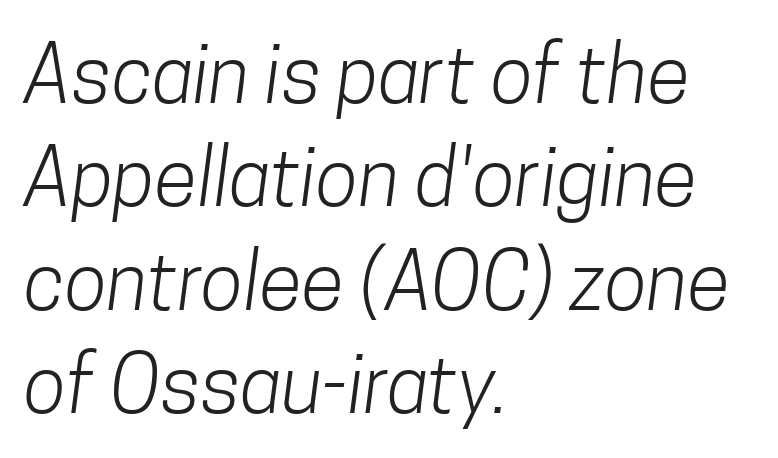
Q: Is the text bold? A: No.
Q: Is the typeface a serif or a sans-serif typeface? A: Sans-serif.
Q: Is the text underlined? A: No.
Q: How is the paragraph aligned? A: Left-aligned.
Q: Is the spacing between letters normal or unusually wide? A: Normal.
Q: Is the spacing between lines tight, normal or loose? A: Normal.
Q: Width (condensed, normal, or wide)? A: Condensed.
Q: Stroke contrast? A: Low.
Q: x-height? A: Medium.
Q: Monospaced? A: No.
